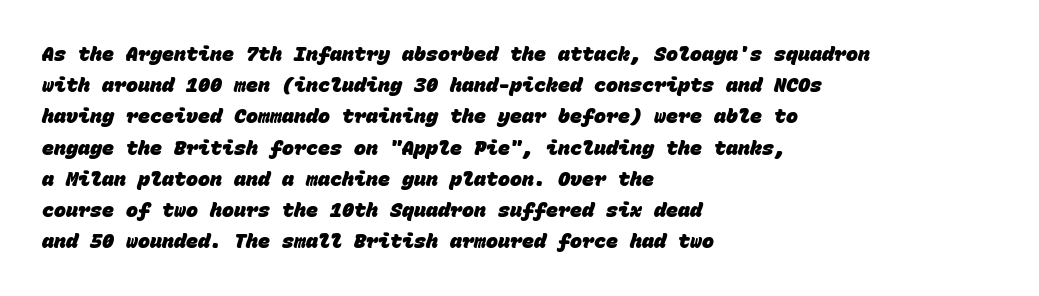
Left-aligned paragraph, ragged on the right. Is there much room between lines? A standard amount, neither cramped nor airy. Compared with typical body copy, the letter spacing here is the same. The sample has been set heavy, in full bold. Honestly, there is no underline to notice here at all.
